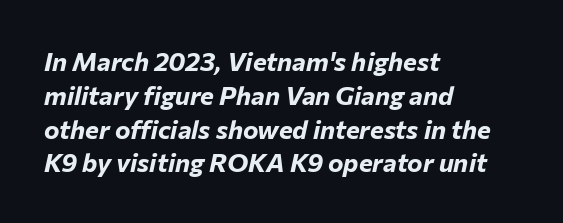
You can tell it's italic because the verticals aren't actually vertical. Line spacing here is normal. The rendering anchors every line to the left-hand side. Every letter is thick-stroked: bold, no question. Beneath every word, the page is bare. In terms of letterspacing, this is plain default setting.
